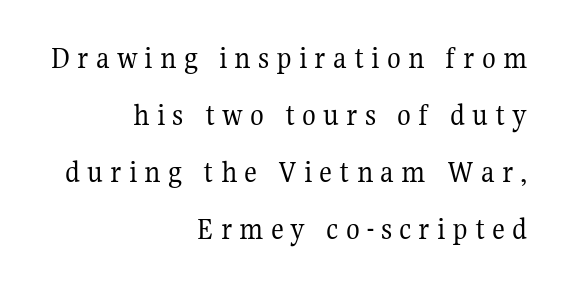
The image shows 32 px regular-weight serif type, upright; set right-aligned, line spacing 1.78x, unusually wide letter spacing (+0.22 em), not underlined; medium stroke contrast and a medium x-height.
